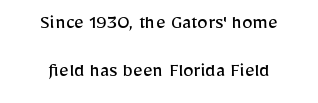
The image shows 21 px text type, upright; set centered, loose line spacing (2.3x), normal letter spacing, not underlined.
